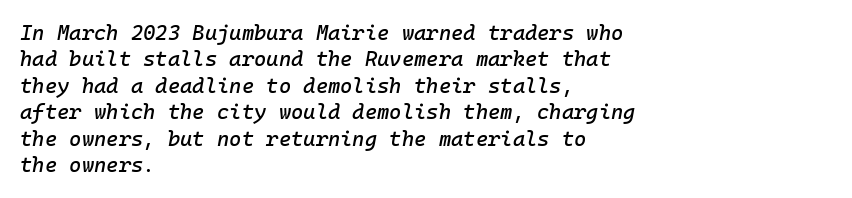
Q: Is the text italic (slanted)? A: Yes, it leans right by about 10 degrees.
Q: Is the text underlined? A: No.
Q: How is the paragraph aligned? A: Left-aligned.
Q: Is the spacing between letters normal or unusually wide? A: Normal.
Q: Is the spacing between lines tight, normal or loose? A: Normal.
